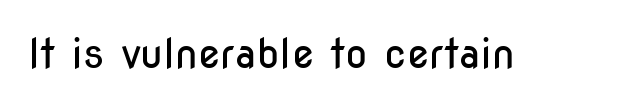
Q: Is the text bold? A: No.
Q: Is the text italic (slanted)? A: No, it is upright.
Q: Is the typeface a serif or a sans-serif typeface? A: Sans-serif.
Q: Is the text underlined? A: No.
Q: Is the spacing between letters normal or unusually wide? A: Normal.
Q: Width (condensed, normal, or wide)? A: Condensed.
Q: Stroke contrast? A: Low.
Q: x-height? A: Medium.
Q: Monospaced? A: No.
